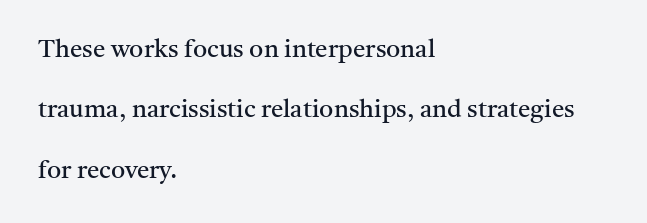
{"italic": "no", "bold": "no", "underline": "no", "align": "left", "line_spacing": "loose", "line_spacing_ratio": 2.42, "letter_spacing": "normal", "letter_spacing_em": 0.0, "glyph_px": 25}
